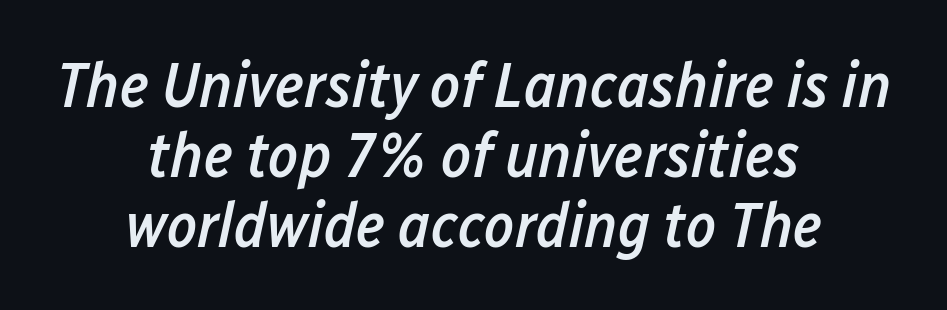
{"italic": "yes", "lean": "right", "slant_degrees": 12, "bold": "semi", "weight": "semibold", "width": "condensed", "stroke_contrast": "low", "x_height": "medium", "monospaced": "no", "underline": "no", "align": "center", "line_spacing": "tight", "line_spacing_ratio": 1.09, "letter_spacing": "normal", "letter_spacing_em": 0.0, "glyph_px": 64}
